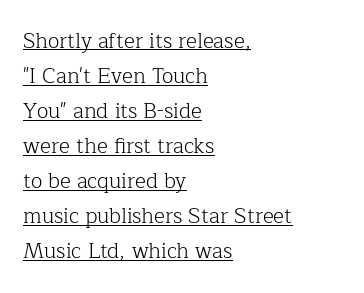
The image shows 21 px text type, upright; set left-aligned, normal line spacing (1.67x), normal letter spacing, underlined.
